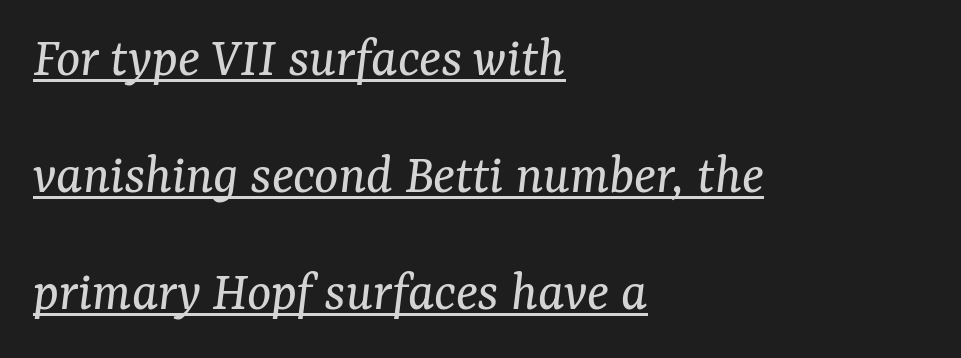
{"serif": "yes", "italic": "yes", "lean": "right", "slant_degrees": 7, "bold": "no", "weight": "regular", "width": "normal", "stroke_contrast": "medium", "x_height": "medium", "monospaced": "no", "underline": "yes", "align": "left", "line_spacing": "loose", "line_spacing_ratio": 2.05, "letter_spacing": "normal", "letter_spacing_em": 0.0, "glyph_px": 57}
